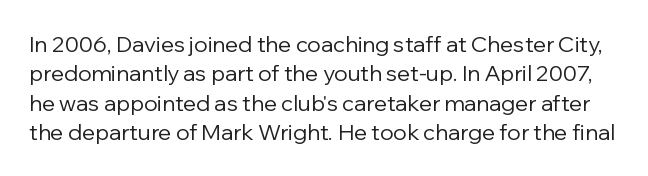
Vertical strokes here are truly vertical. The gaps between neighbouring characters are ordinary and unremarkable. Is the type heavy? It reads as light-to-regular instead. The passage shown stacks its lines at a standard gap. Letters rest on an invisible, unmarked baseline.
